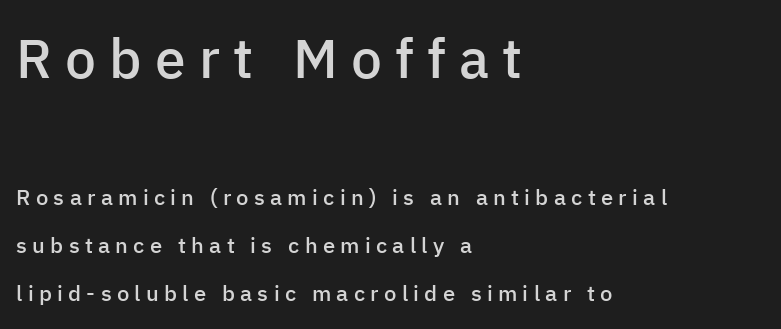
These lines are composed in type without serifs. A fair bit of extra ink — the face is semibold, not bold. The face used here appears at its bigger size in the upper chunk. Vertical spacing — loose. Characters remain perfectly vertical along every line.
